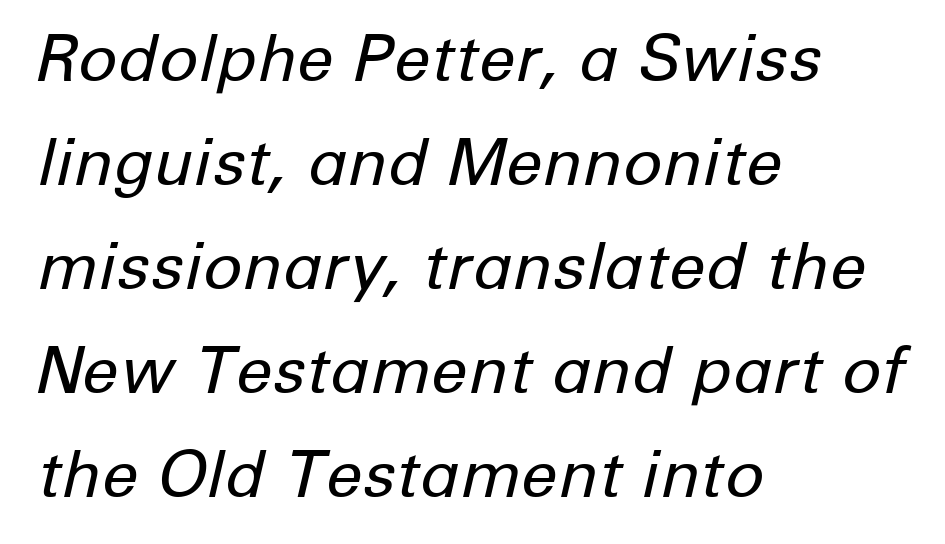
The image shows 65 px regular-weight type, italic (leaning right); set left-aligned, normal line spacing (1.6x), normal letter spacing, not underlined; low stroke contrast and a medium x-height.
